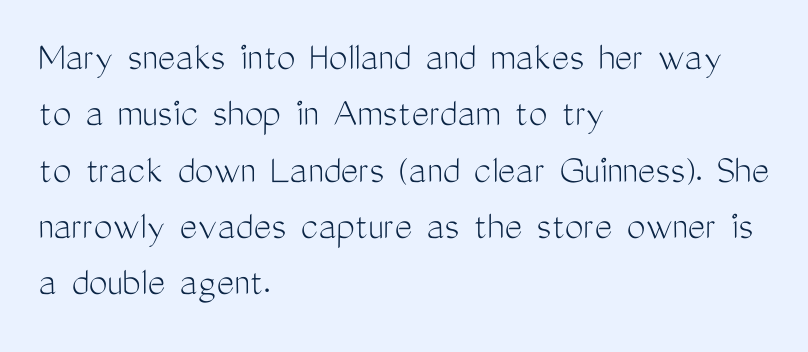
Q: Is the text bold? A: No.
Q: Is the text italic (slanted)? A: No, it is upright.
Q: Is the typeface a serif or a sans-serif typeface? A: Sans-serif.
Q: Is the text underlined? A: No.
Q: How is the paragraph aligned? A: Left-aligned.
Q: Is the spacing between letters normal or unusually wide? A: Normal.
Q: Is the spacing between lines tight, normal or loose? A: Normal.
Q: Width (condensed, normal, or wide)? A: Condensed.
Q: Stroke contrast? A: Medium.
Q: x-height? A: Medium.
Q: Monospaced? A: No.
